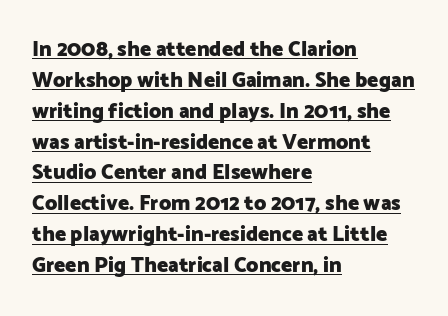
A roman cut, with each character standing at attention. This sample carries an underscore along the baseline area. Rows of type keep a routine distance in the vertical direction. Notice how the passage keeps a crisp vertical edge on the left only. I'd describe the lettering as bold — thick and assertive.
